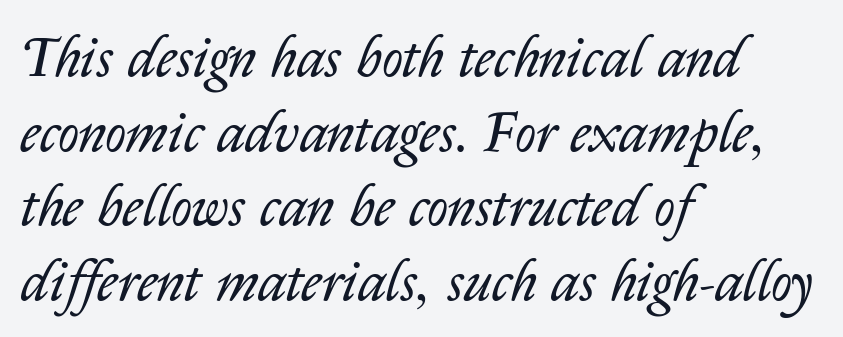
Q: Is the text bold? A: No.
Q: Is the text italic (slanted)? A: Yes, it leans right by about 14 degrees.
Q: Is the text underlined? A: No.
Q: How is the paragraph aligned? A: Left-aligned.
Q: Is the spacing between letters normal or unusually wide? A: Normal.
Q: Is the spacing between lines tight, normal or loose? A: Normal.
Q: Width (condensed, normal, or wide)? A: Normal.
Q: Stroke contrast? A: Low.
Q: x-height? A: Medium.
Q: Monospaced? A: No.
